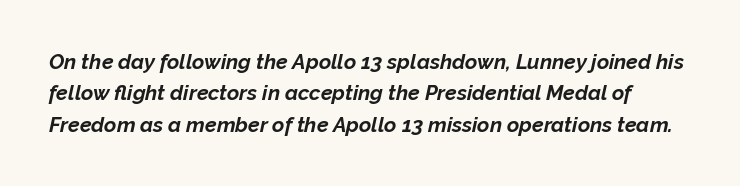
The space between consecutive lines is moderate. The tracking reads as untouched default to a designer's eye. The letters are slanted; this is an italic face. Chunky letters — that's bold for sure. Underline: absent.
